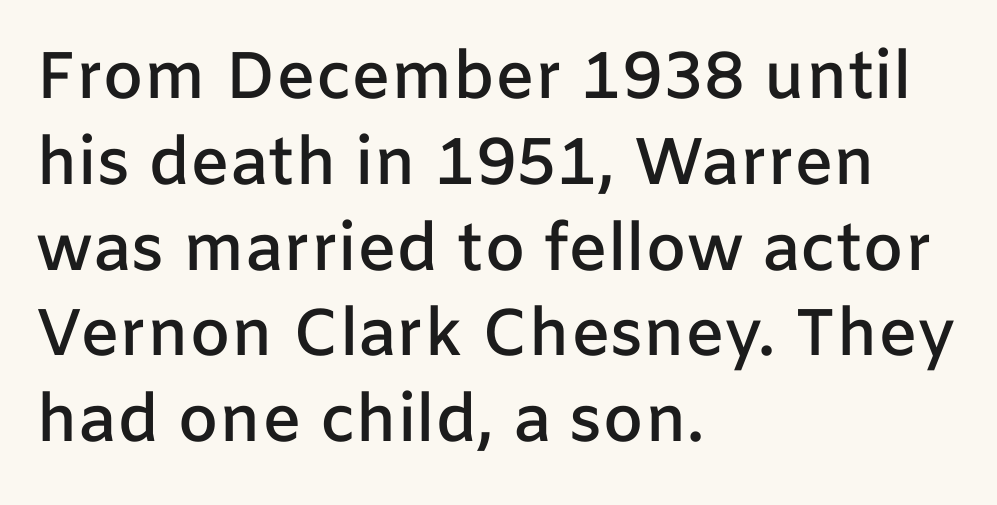
{"serif": "no", "italic": "no", "bold": "semi", "weight": "semibold", "width": "normal", "stroke_contrast": "low", "x_height": "medium", "monospaced": "no", "underline": "no", "align": "left", "line_spacing": "normal", "line_spacing_ratio": 1.3, "letter_spacing": "normal", "letter_spacing_em": 0.0, "glyph_px": 66}
